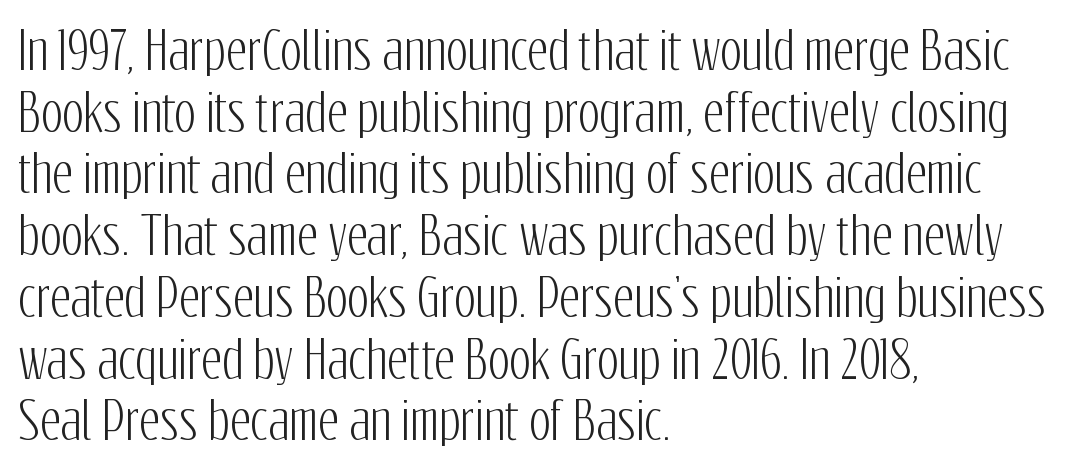
A student would call this left alignment; a typographer would say flush left, rag right. Stroke terminals: plain, sans-serif. The type is set solid horizontally, with unmodified tracking. The passage shown is typed in a proportional face where columns would drift. Check under the words: just untouched page. Nope, not italic — everything's standing straight.
